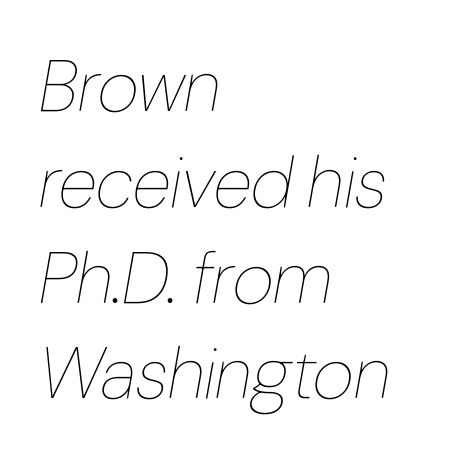
Q: Is the text bold? A: No.
Q: Is the text italic (slanted)? A: Yes, it leans right by about 10 degrees.
Q: Is the text underlined? A: No.
Q: How is the paragraph aligned? A: Left-aligned.
Q: Is the spacing between letters normal or unusually wide? A: Normal.
Q: Is the spacing between lines tight, normal or loose? A: Normal.
Q: Width (condensed, normal, or wide)? A: Condensed.
Q: Stroke contrast? A: Low.
Q: x-height? A: Medium.
Q: Monospaced? A: No.
